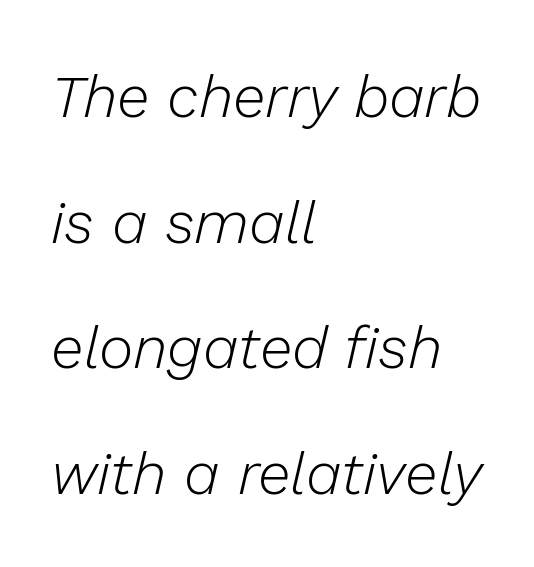
{"italic": "yes", "lean": "right", "slant_degrees": 13, "bold": "no", "weight": "light", "width": "normal", "stroke_contrast": "low", "x_height": "medium", "monospaced": "no", "underline": "no", "align": "left", "line_spacing": "loose", "line_spacing_ratio": 2.13, "letter_spacing": "normal", "letter_spacing_em": 0.0, "glyph_px": 59}
